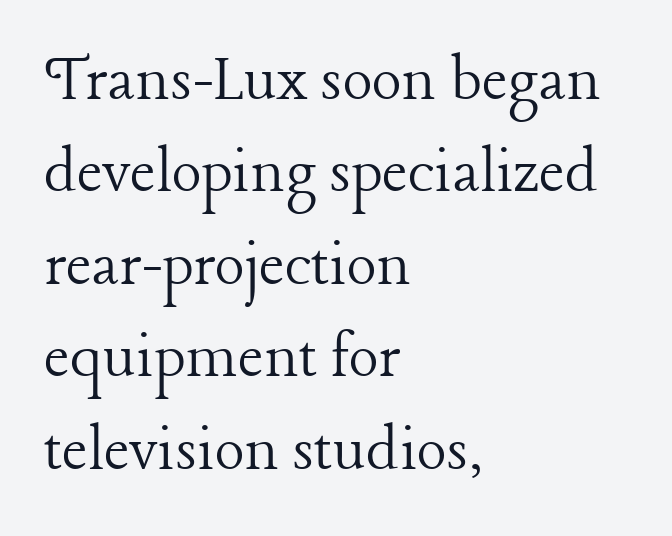
The image shows 70 px light serif type, upright; set left-aligned, normal line spacing (1.32x), normal letter spacing, not underlined; low stroke contrast and a medium x-height.
